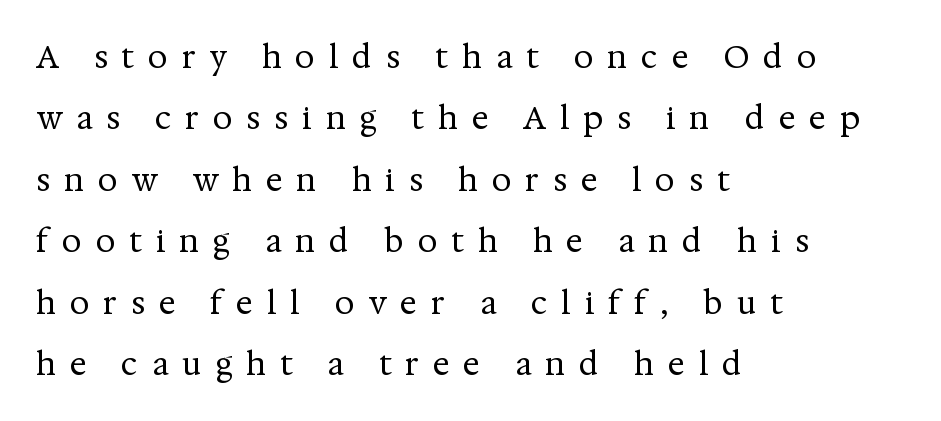
{"serif": "yes", "italic": "no", "bold": "no", "weight": "regular", "width": "normal", "stroke_contrast": "medium", "x_height": "medium", "monospaced": "no", "underline": "no", "align": "left", "line_spacing": "loose", "line_spacing_ratio": 1.98, "letter_spacing": "wide", "letter_spacing_em": 0.45, "glyph_px": 31}
